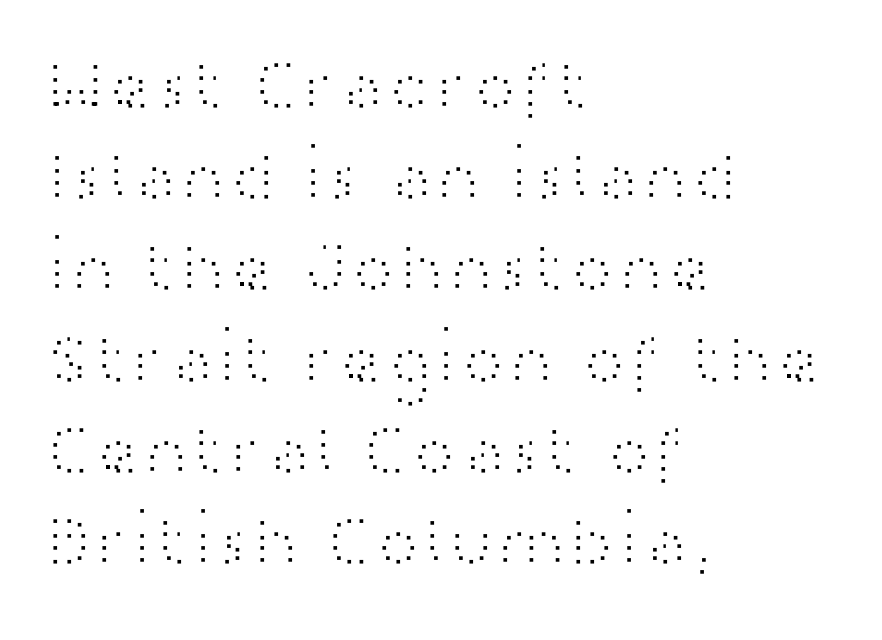
Compared with a typical body face, this is equally light or lighter still. Standard letterfit; no display-style spreading of the glyphs. This sample is left-justified, so line endings fall wherever the words run out. Vertical strokes here are truly vertical. Check where the strokes stop: nothing finishes them off — pure sans. In terms of leading, this rendering sits right in the middle.
